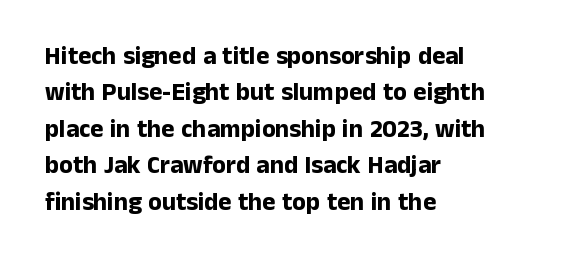
{"italic": "no", "bold": "yes", "underline": "no", "align": "left", "line_spacing": "normal", "line_spacing_ratio": 1.46, "letter_spacing": "normal", "letter_spacing_em": 0.0, "glyph_px": 25}
